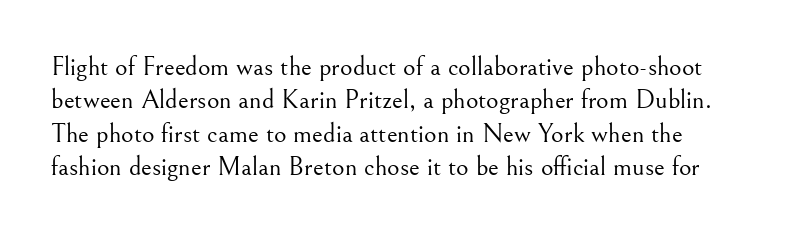
The image shows 27 px text type, upright; set line spacing 1.24x, normal letter spacing, not underlined.
